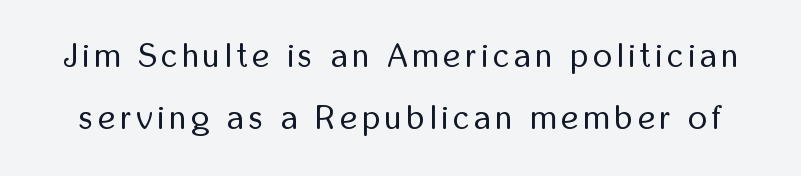
{"serif": "no", "italic": "no", "bold": "no", "weight": "regular", "width": "condensed", "stroke_contrast": "low", "x_height": "medium", "monospaced": "no", "underline": "no", "line_spacing_ratio": 1.89, "glyph_px": 33}
